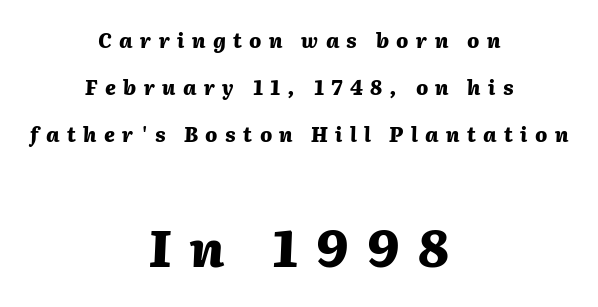
{"italic": "yes", "lean": "right", "slant_degrees": 2, "bold": "yes", "weight": "heavy", "width": "normal", "stroke_contrast": "medium", "x_height": "medium", "monospaced": "no", "underline": "no", "align": "center", "line_spacing": "loose", "line_spacing_ratio": 2.35, "letter_spacing": "wide", "letter_spacing_em": 0.37, "larger_block": "second", "size_ratio": 2.55, "glyph_px": 51}
